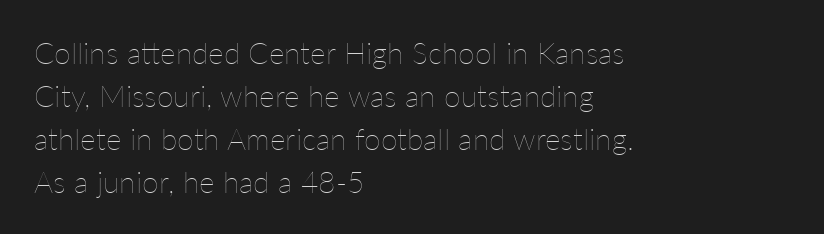
The image shows 30 px thin type, upright; set left-aligned, normal line spacing (1.43x), normal letter spacing, not underlined; low stroke contrast and a medium x-height.
